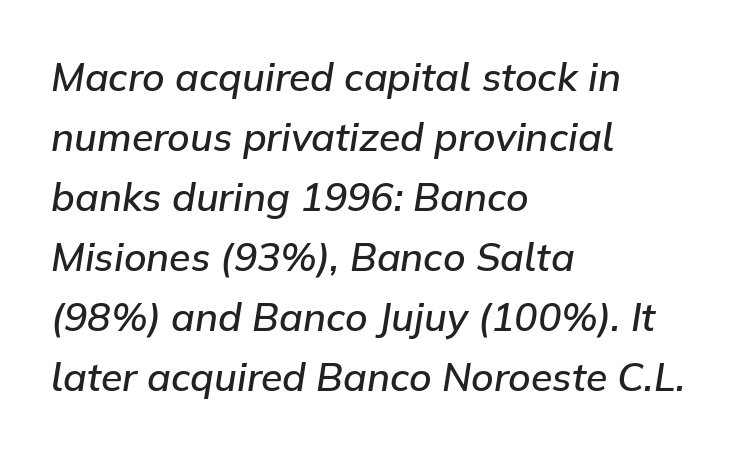
The image shows 39 px semibold type, italic (leaning right); set left-aligned, normal line spacing (1.54x), normal letter spacing, not underlined; low stroke contrast and a medium x-height.
